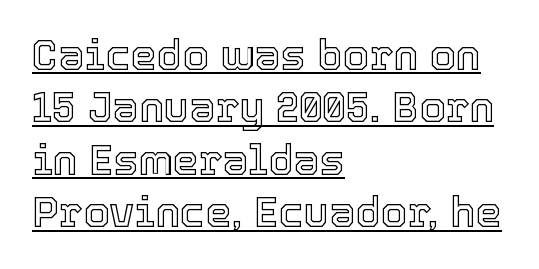
Honestly, the letter spacing is just normal — you wouldn't notice it. Compared with typical paragraphs, the rows here are spaced about the same. All the whitespace from short lines collects on the right. Does a line run under the words? Yes, clearly. Do the letters lean? They stand straight.
